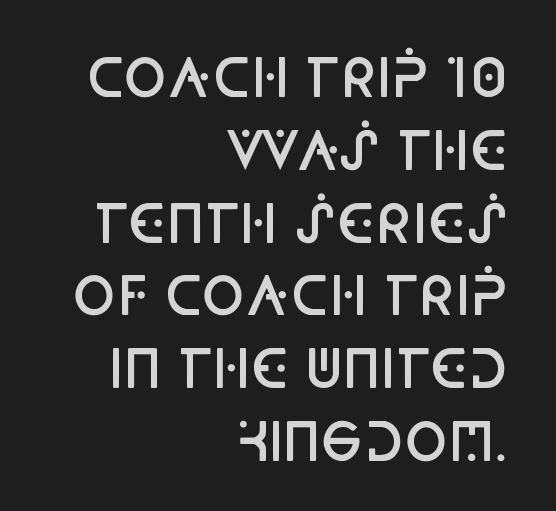
Q: Is the text bold? A: Semi-bold.
Q: Is the text italic (slanted)? A: No, it is upright.
Q: Is the typeface a serif or a sans-serif typeface? A: Sans-serif.
Q: Is the text underlined? A: No.
Q: How is the paragraph aligned? A: Right-aligned.
Q: Is the spacing between letters normal or unusually wide? A: Normal.
Q: Is the spacing between lines tight, normal or loose? A: Normal.
Q: Width (condensed, normal, or wide)? A: Condensed.
Q: Stroke contrast? A: Low.
Q: x-height? A: Large.
Q: Monospaced? A: No.
